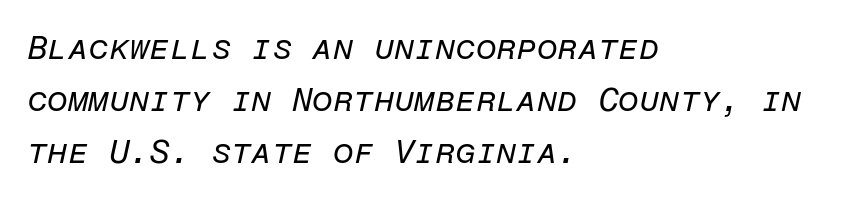
Do the characters align in a grid? Yes, the font is monospaced. Notice how the passage keeps a crisp vertical edge on the left only. The lines sit at an ordinary, default distance from one another. The words here are not underlined.
